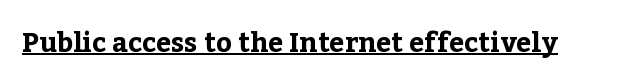
The image shows 27 px bold type, upright; set normal letter spacing, underlined.
